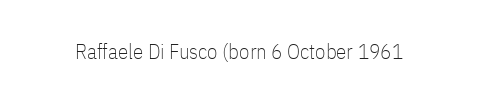
{"italic": "no", "bold": "no", "underline": "no", "letter_spacing": "normal", "letter_spacing_em": 0.0, "glyph_px": 21}
